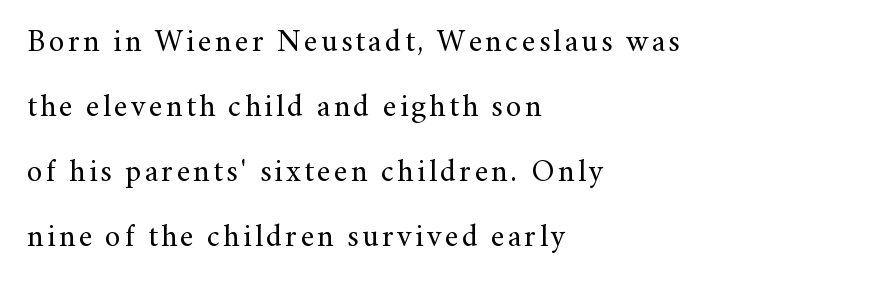
Every stem runs plumb, perpendicular to the baseline. Each row of text sits above clean, open space. No extra ink here — the face is not bold. Check where the strokes stop: tiny serifs finish them off. Where is the straight margin? On the left. Note the varied advance widths — an 'i' is clearly narrower than an 'm'.
